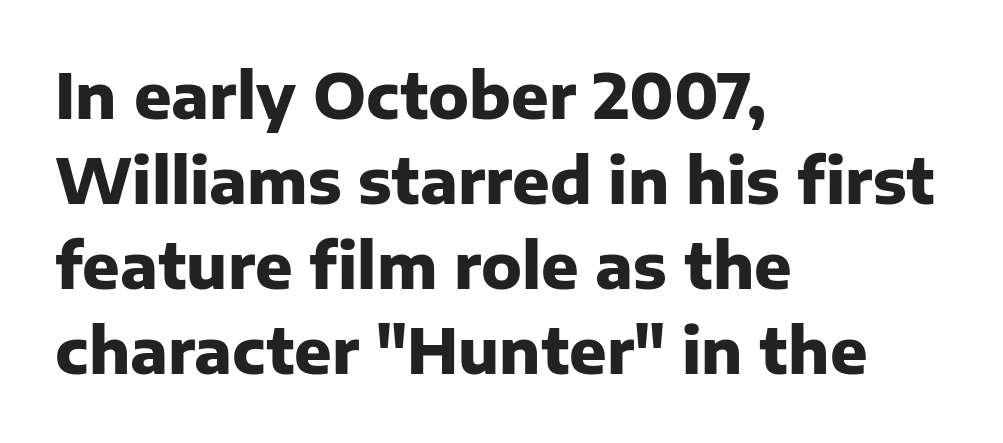
The characters look thick and weighty, a clear bold. The lines are quadded left. Vertical spacing — default. Quick note: not italic, upright.
